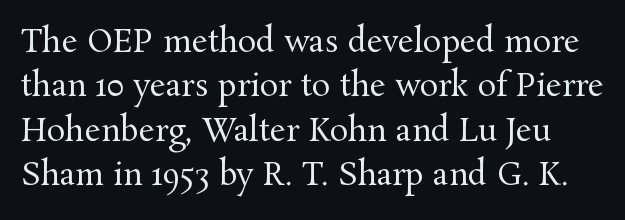
The image shows 31 px regular-weight serif type, upright; set normal line spacing (1.43x), normal letter spacing, not underlined; medium stroke contrast and a medium x-height.
